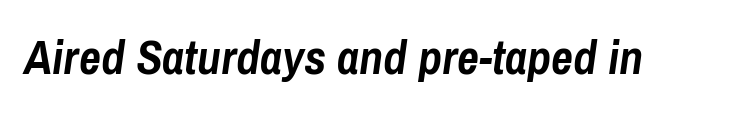
The image shows 48 px semibold, condensed type, italic (leaning right); set normal letter spacing, not underlined; low stroke contrast and a medium x-height.
